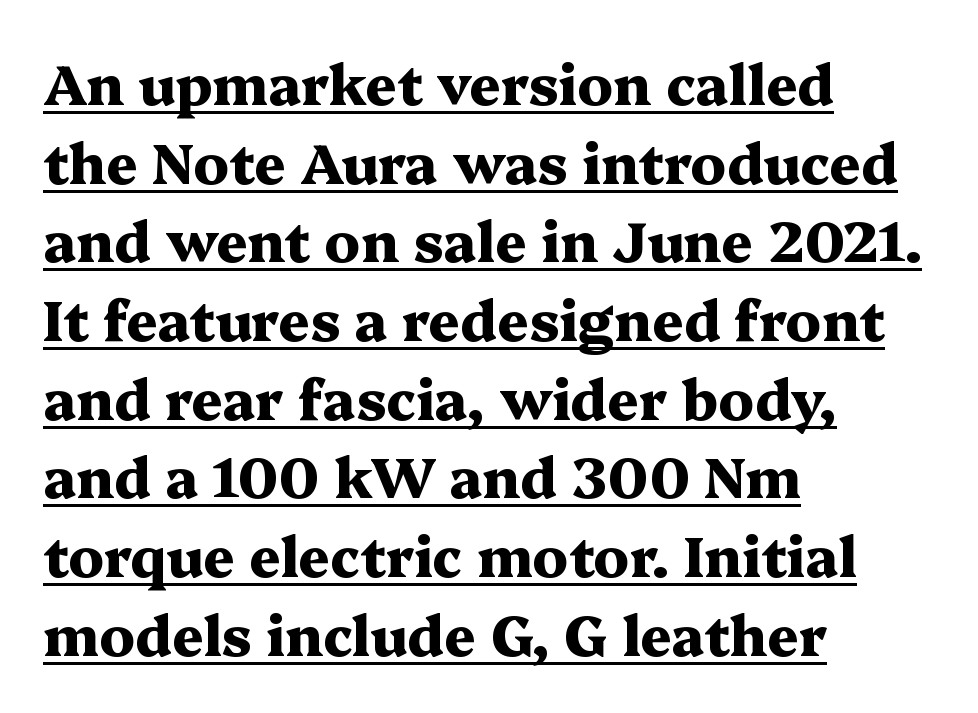
Q: Is the text bold? A: Yes.
Q: Is the text italic (slanted)? A: No, it is upright.
Q: Is the typeface a serif or a sans-serif typeface? A: Serif.
Q: Is the text underlined? A: Yes.
Q: How is the paragraph aligned? A: Left-aligned.
Q: Is the spacing between letters normal or unusually wide? A: Normal.
Q: Is the spacing between lines tight, normal or loose? A: Normal.
Q: Width (condensed, normal, or wide)? A: Wide.
Q: Stroke contrast? A: Medium.
Q: x-height? A: Medium.
Q: Monospaced? A: No.
